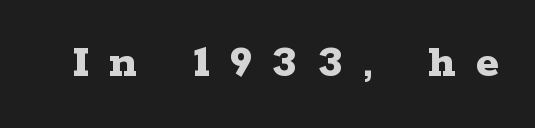
Q: Is the text bold? A: Yes.
Q: Is the text italic (slanted)? A: No, it is upright.
Q: Is the typeface a serif or a sans-serif typeface? A: Serif.
Q: Is the text underlined? A: No.
Q: Is the spacing between letters normal or unusually wide? A: Unusually wide.
Q: Width (condensed, normal, or wide)? A: Wide.
Q: Stroke contrast? A: Low.
Q: x-height? A: Medium.
Q: Monospaced? A: No.
